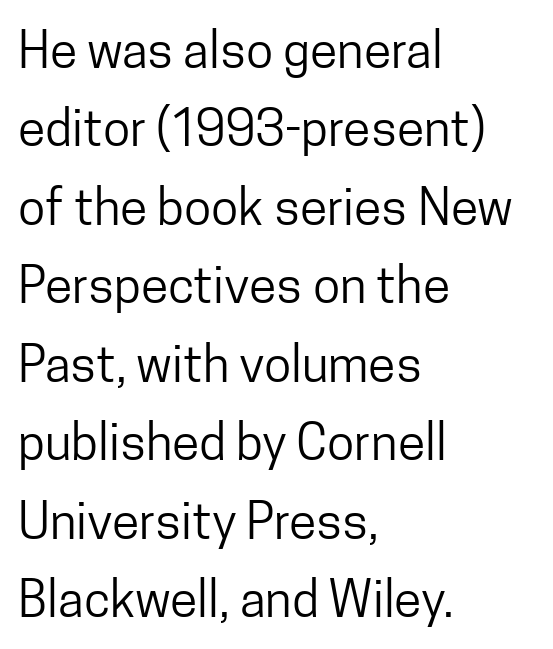
Check the space under the baseline: it is left empty. Is there any slant? The stems are plumb. Proportional: the letters do not fall into vertical columns. Caption: face not bold, strokes unweighted. Look at the tracking — it's just the regular setting, nothing added. Each letter's strokes conclude bluntly, with no projecting serifs.
